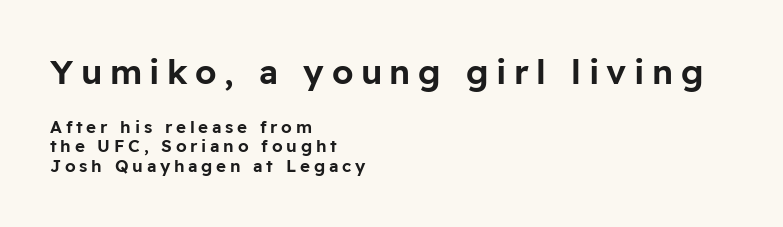
The image shows 34 px sans-serif type, upright; set left-aligned, tight line spacing (1.14x), unusually wide letter spacing (+0.22 em), not underlined; the first (top) block is 2.0x larger; low stroke contrast and a medium x-height.
